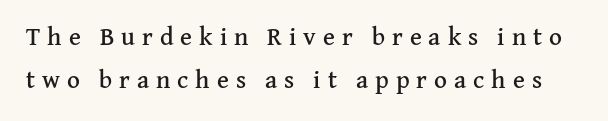
Q: Is the text italic (slanted)? A: No, it is upright.
Q: Is the text underlined? A: No.
Q: Is the spacing between letters normal or unusually wide? A: Unusually wide.
